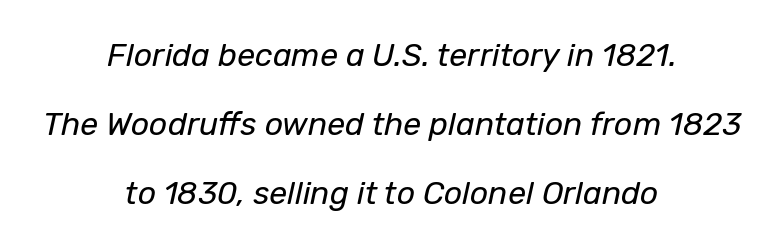
The image shows 32 px regular-weight type, italic (leaning right); set centered, loose line spacing (2.15x), normal letter spacing, not underlined; low stroke contrast and a medium x-height.
